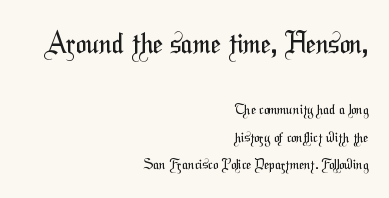
Q: Is the text bold? A: No.
Q: Is the typeface a serif or a sans-serif typeface? A: Sans-serif.
Q: Is the text underlined? A: No.
Q: How is the paragraph aligned? A: Right-aligned.
Q: Is the spacing between letters normal or unusually wide? A: Normal.
Q: Is the spacing between lines tight, normal or loose? A: Loose.
Q: Which block of text is set in a larger size, the first (top) or the second (bottom)? A: The first (top) one.
Q: Width (condensed, normal, or wide)? A: Condensed.
Q: Stroke contrast? A: Medium.
Q: x-height? A: Medium.
Q: Monospaced? A: No.
